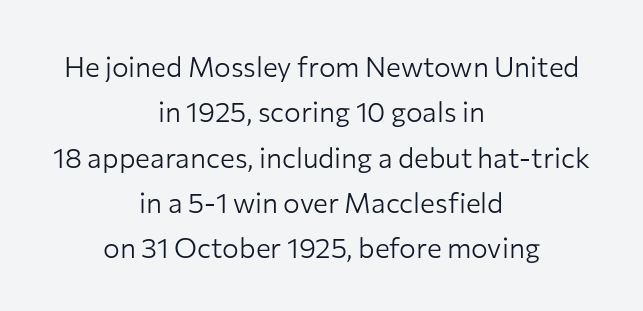
Q: Is the text bold? A: No.
Q: Is the text italic (slanted)? A: No, it is upright.
Q: Is the typeface a serif or a sans-serif typeface? A: Sans-serif.
Q: Is the text underlined? A: No.
Q: How is the paragraph aligned? A: Centered.
Q: Is the spacing between letters normal or unusually wide? A: Normal.
Q: Is the spacing between lines tight, normal or loose? A: Normal.
Q: Width (condensed, normal, or wide)? A: Normal.
Q: Stroke contrast? A: Low.
Q: x-height? A: Medium.
Q: Monospaced? A: No.
